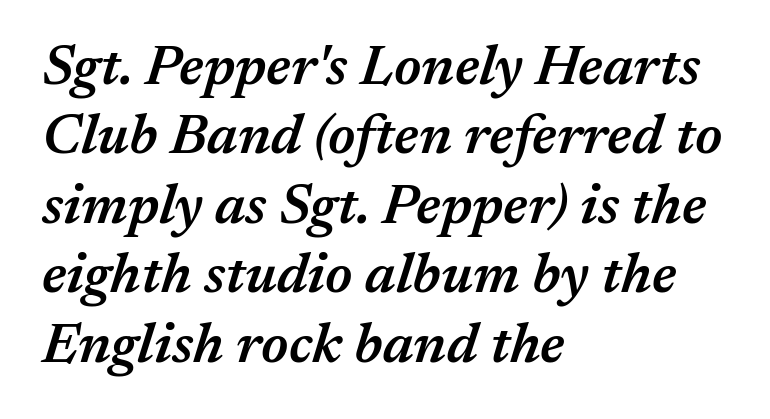
Q: Is the text bold? A: Semi-bold.
Q: Is the text italic (slanted)? A: Yes, it leans right by about 17 degrees.
Q: Is the text underlined? A: No.
Q: How is the paragraph aligned? A: Left-aligned.
Q: Is the spacing between letters normal or unusually wide? A: Normal.
Q: Width (condensed, normal, or wide)? A: Normal.
Q: Stroke contrast? A: Medium.
Q: x-height? A: Medium.
Q: Monospaced? A: No.
